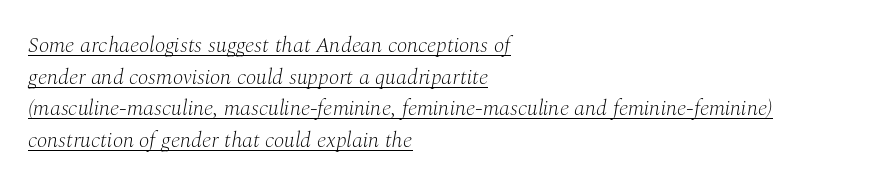
The rendering keeps characters at their native spacing. Underlined type. Stroke thickness stays within the range of a standard reading face or lighter. This sample keeps an unexceptional amount of space between lines. Italic? Definitely — the glyphs are oblique. Compared with a centered layout, this one pins lines to the left instead.
